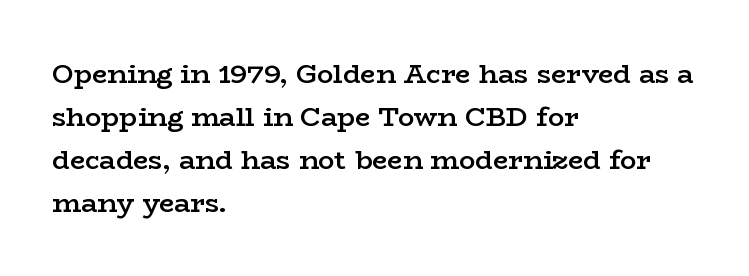
{"italic": "no", "bold": "semi", "underline": "no", "align": "left", "line_spacing": "normal", "line_spacing_ratio": 1.59, "letter_spacing": "normal", "letter_spacing_em": 0.0, "glyph_px": 27}
